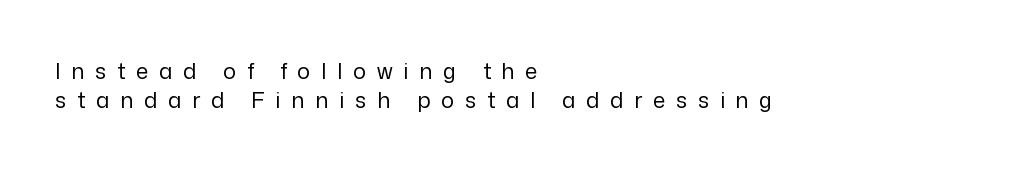
Q: Is the text bold? A: No.
Q: Is the text italic (slanted)? A: No, it is upright.
Q: Is the text underlined? A: No.
Q: How is the paragraph aligned? A: Left-aligned.
Q: Is the spacing between letters normal or unusually wide? A: Unusually wide.
Q: Is the spacing between lines tight, normal or loose? A: Normal.
